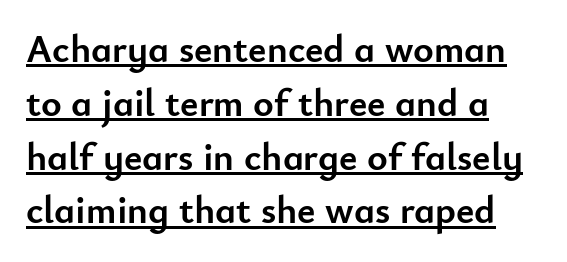
{"serif": "no", "italic": "no", "bold": "yes", "weight": "semibold", "width": "normal", "stroke_contrast": "low", "x_height": "small", "monospaced": "no", "underline": "yes", "align": "left", "line_spacing": "normal", "line_spacing_ratio": 1.38, "letter_spacing": "normal", "letter_spacing_em": 0.0, "glyph_px": 39}
